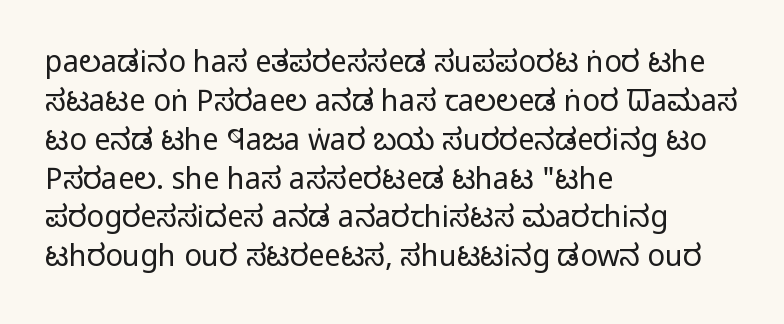
Quick note: interline space is typical. The letters look calm and open, with moderate or lighter stems. Anything drawn beneath the words? Only blank space. The lines in this sample share a left origin and differ only in where they stop. Is this a sans? Yes — the strokes have no serifs.
